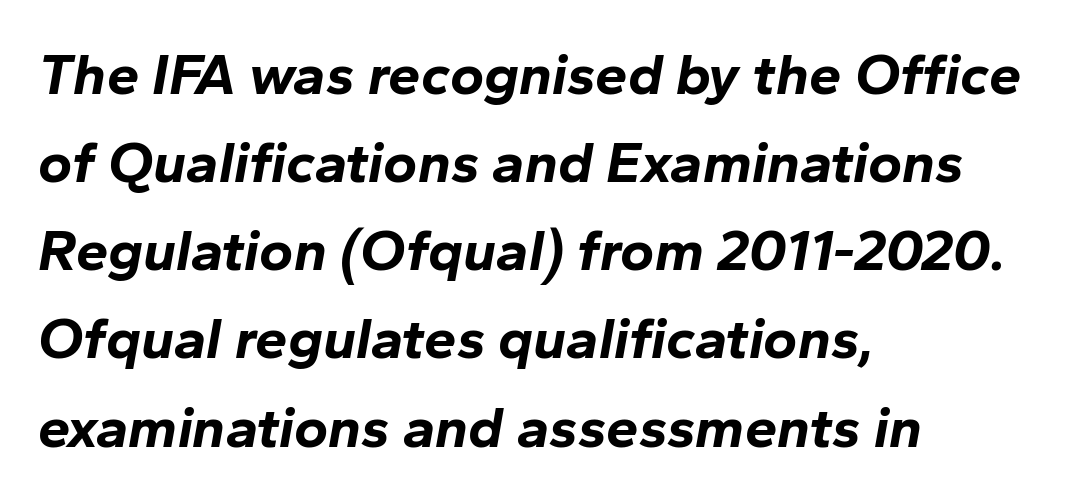
The image shows 58 px bold type, italic (leaning right); set left-aligned, normal line spacing (1.52x), normal letter spacing, not underlined; low stroke contrast and a medium x-height.
